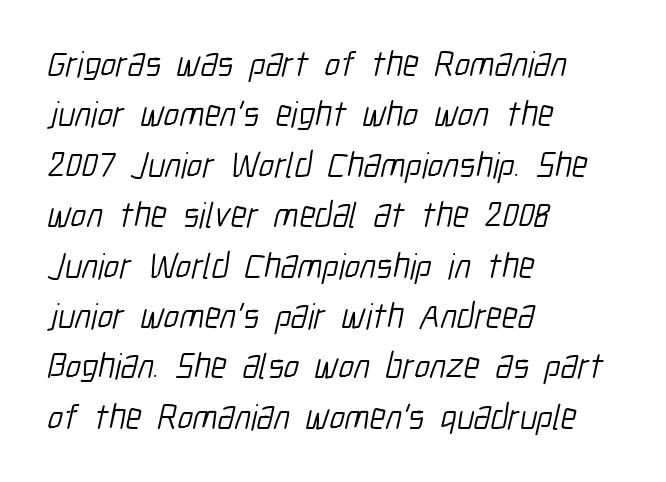
The image shows 36 px light, condensed sans-serif type; set left-aligned, normal line spacing (1.4x), normal letter spacing, not underlined; low stroke contrast and a medium x-height.
